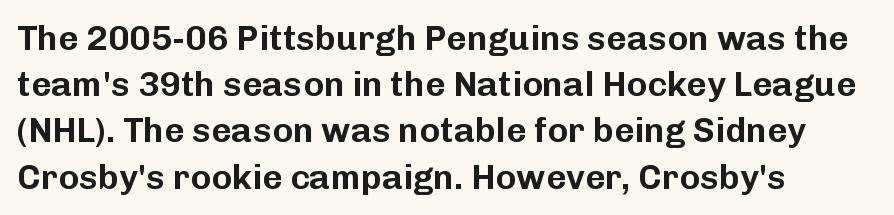
Q: Is the text italic (slanted)? A: No, it is upright.
Q: Is the typeface a serif or a sans-serif typeface? A: Sans-serif.
Q: Is the text underlined? A: No.
Q: How is the paragraph aligned? A: Left-aligned.
Q: Is the spacing between letters normal or unusually wide? A: Normal.
Q: Is the spacing between lines tight, normal or loose? A: Normal.
Q: Width (condensed, normal, or wide)? A: Normal.
Q: Stroke contrast? A: Low.
Q: x-height? A: Medium.
Q: Monospaced? A: No.
